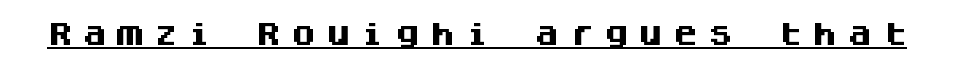
The image shows 25 px bold type, upright; set unusually wide letter spacing (+0.39 em), underlined.
